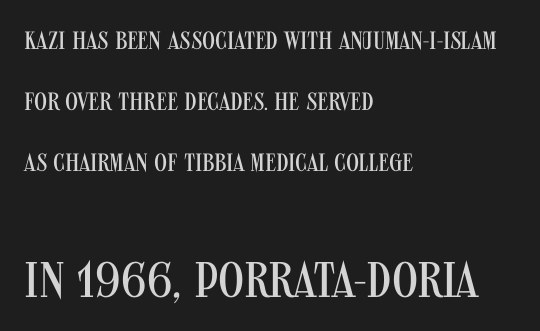
Short note: letters normally spaced. Does the copy run flush right? No — it runs flush left. Note the varied advance widths — an 'i' is clearly narrower than an 'm'. The passage shown is typeset with a sans-serif family. Nope, not italic — everything's standing straight. Size contrast runs from small at the top to large at the bottom.
